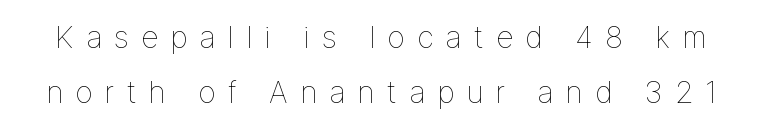
{"italic": "no", "bold": "no", "weight": "thin", "width": "normal", "stroke_contrast": "low", "x_height": "medium", "monospaced": "no", "underline": "no", "line_spacing_ratio": 1.82, "letter_spacing": "wide", "letter_spacing_em": 0.4, "glyph_px": 30}
